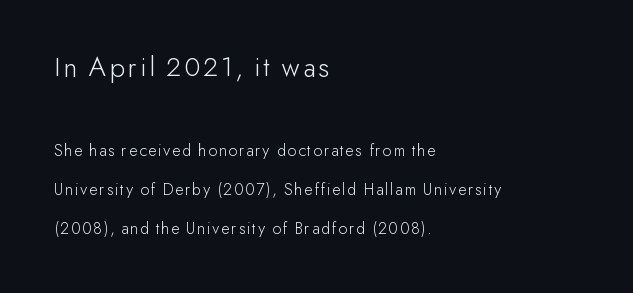
{"serif": "no", "italic": "no", "bold": "no", "weight": "light", "width": "normal", "stroke_contrast": "low", "x_height": "small", "monospaced": "no", "underline": "no", "align": "left", "line_spacing": "loose", "line_spacing_ratio": 2.28, "larger_block": "first", "size_ratio": 1.71, "glyph_px": 29}
